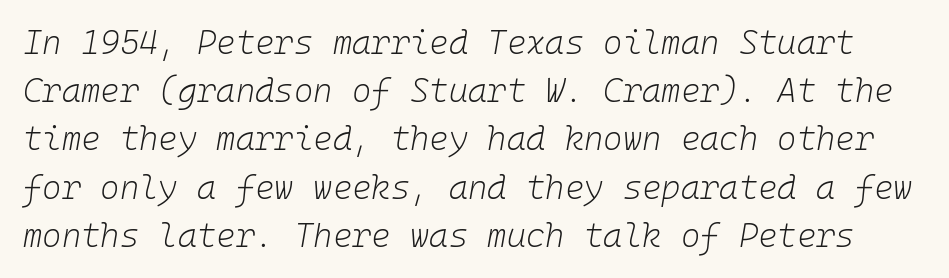
The image shows 33 px light type, italic (leaning right), monospaced; set normal line spacing (1.46x), normal letter spacing, not underlined; low stroke contrast and a medium x-height.
